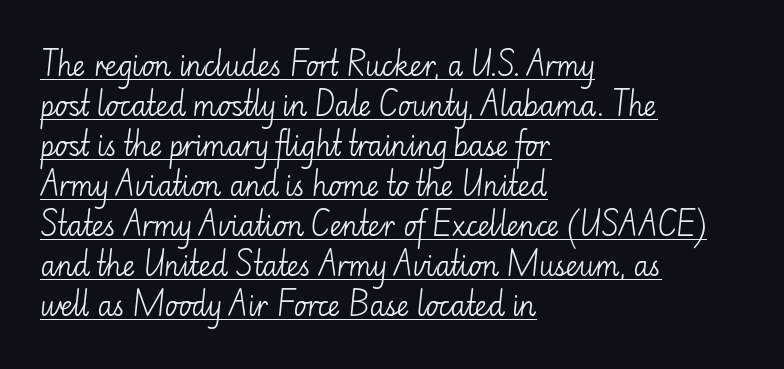
{"bold": "no", "underline": "yes", "align": "left", "line_spacing": "normal", "line_spacing_ratio": 1.48, "letter_spacing": "normal", "letter_spacing_em": 0.0, "glyph_px": 27}
